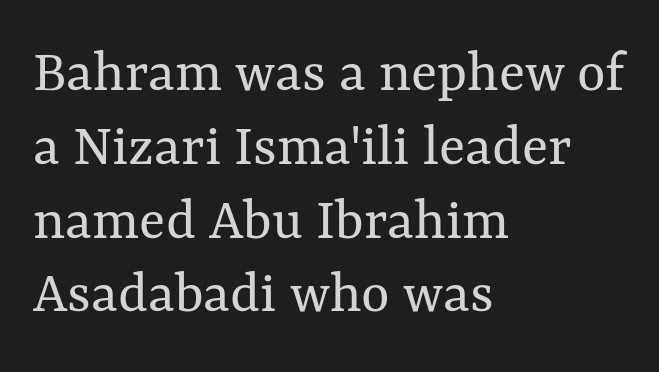
Q: Is the text bold? A: No.
Q: Is the text italic (slanted)? A: No, it is upright.
Q: Is the text underlined? A: No.
Q: How is the paragraph aligned? A: Left-aligned.
Q: Is the spacing between letters normal or unusually wide? A: Normal.
Q: Width (condensed, normal, or wide)? A: Normal.
Q: Stroke contrast? A: Medium.
Q: x-height? A: Medium.
Q: Monospaced? A: No.
